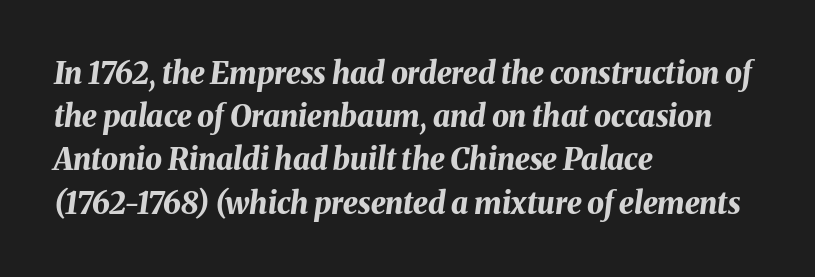
The specimen omits any rule beneath the text block's lines. The designer left line spacing at the default. The passage shown has conventional tracking throughout. The paragraph has a hard left edge and a soft right edge.
